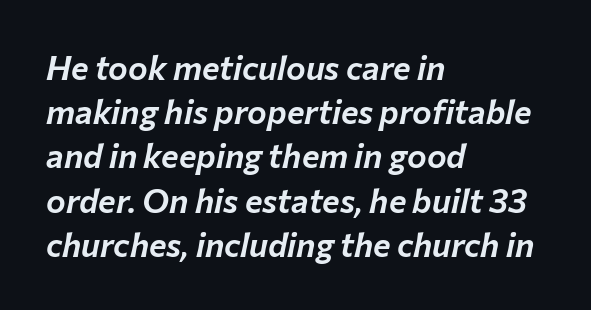
Q: Is the text italic (slanted)? A: Yes, it leans right by about 12 degrees.
Q: Is the text underlined? A: No.
Q: How is the paragraph aligned? A: Left-aligned.
Q: Is the spacing between letters normal or unusually wide? A: Normal.
Q: Is the spacing between lines tight, normal or loose? A: Normal.
Q: Width (condensed, normal, or wide)? A: Normal.
Q: Stroke contrast? A: Low.
Q: x-height? A: Medium.
Q: Monospaced? A: No.
